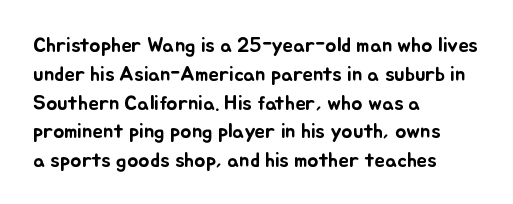
The compositor pushed each line to the left boundary. The strip under each line holds only bare page. When letters stand straight like this, we call the style roman or upright. Letter spacing: default. In terms of leading, this rendering sits right in the middle.
